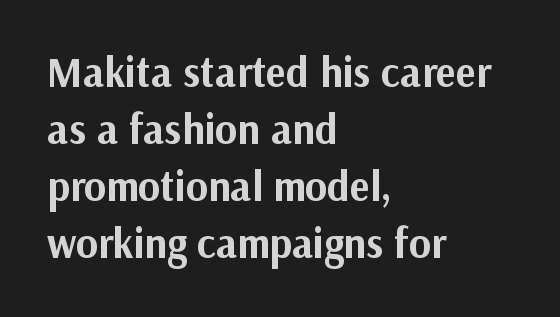
Does the copy run flush right? No — it runs flush left. No extra tracking has been applied to these lines. The passage shown is typed in a proportional face where columns would drift. You can tell it's not italic because the verticals are truly vertical.
